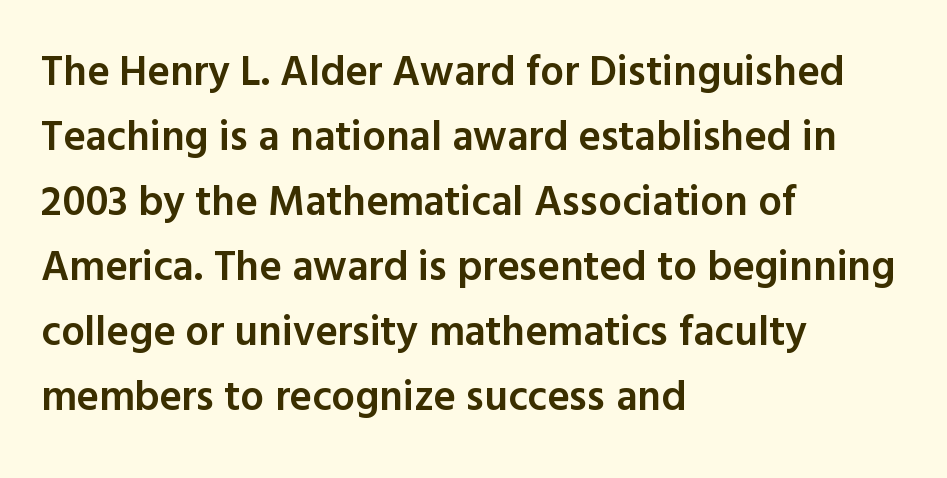
Regular leading. Ascenders rise straight up at ninety degrees. There is no visible air inserted between adjacent glyphs. What kind of face is this? One without serifs — a sans. Teacher's note: observe the even left margin — that is flush-left alignment. Notice the strokes are somewhat thickened but not fully heavy: this is a semibold.
